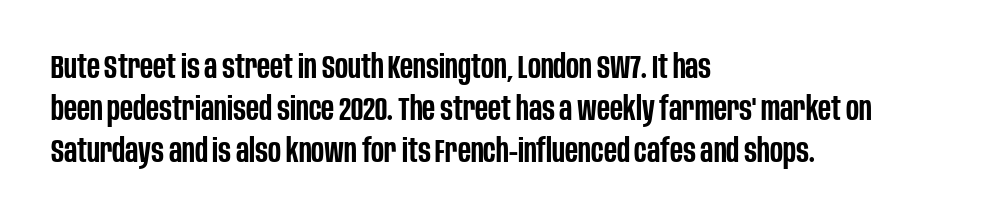
The image shows 33 px semibold, condensed sans-serif type, upright; set left-aligned, normal line spacing (1.27x), normal letter spacing, not underlined; low stroke contrast and a large x-height.
